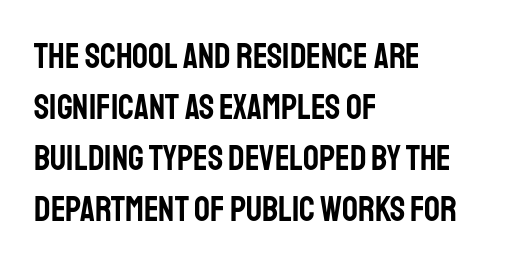
The image shows 35 px condensed sans-serif type, upright; set left-aligned, normal line spacing (1.46x), normal letter spacing, not underlined; low stroke contrast and a large x-height.
